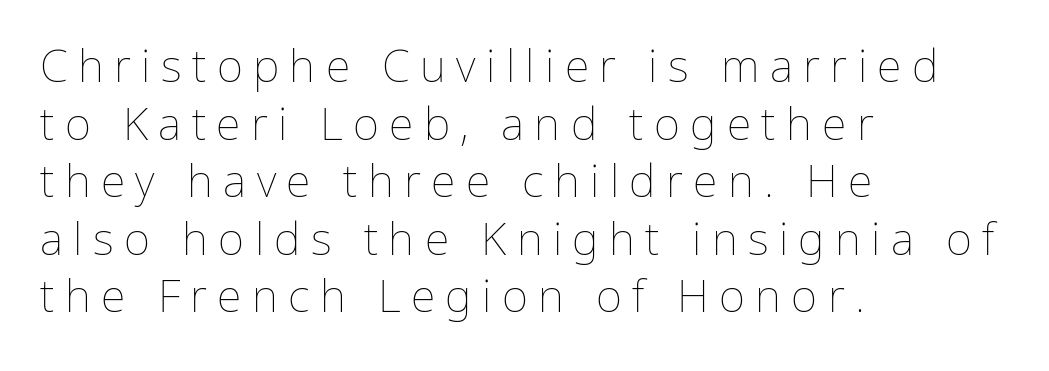
Q: Is the text bold? A: No.
Q: Is the text italic (slanted)? A: No, it is upright.
Q: Is the text underlined? A: No.
Q: How is the paragraph aligned? A: Left-aligned.
Q: Is the spacing between letters normal or unusually wide? A: Unusually wide.
Q: Is the spacing between lines tight, normal or loose? A: Normal.
Q: Width (condensed, normal, or wide)? A: Normal.
Q: Stroke contrast? A: Low.
Q: x-height? A: Medium.
Q: Monospaced? A: No.
